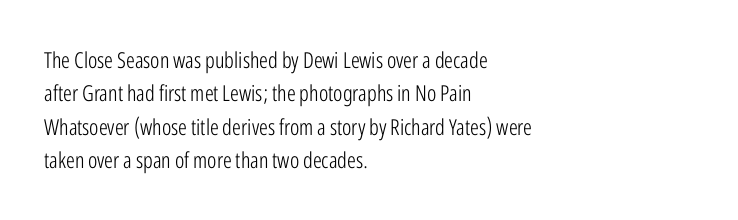
Summary of vertical rhythm: regular, with standard interline spacing. No extra ink here — the face is not bold. Quick note: not italic, upright. Horizontal alignment here is leftward, the default for most running prose.
